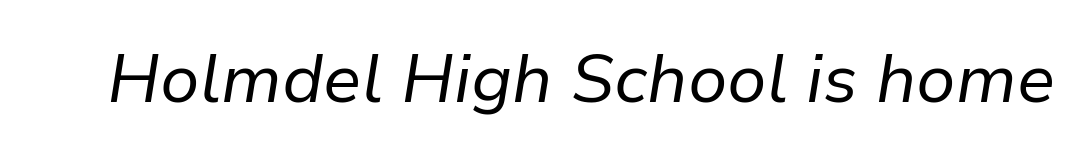
{"italic": "yes", "lean": "right", "slant_degrees": 9, "bold": "no", "weight": "regular", "width": "normal", "stroke_contrast": "low", "x_height": "medium", "monospaced": "no", "underline": "no", "letter_spacing": "normal", "letter_spacing_em": 0.0, "glyph_px": 68}
